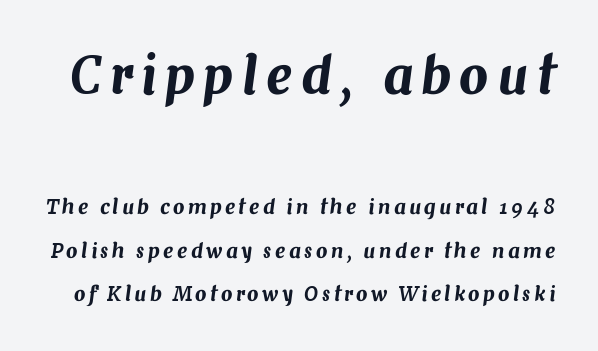
The image shows 51 px text type, italic (leaning right); set loose line spacing (2.17x), not underlined; the first (top) block is 2.55x larger; medium stroke contrast and a medium x-height.
